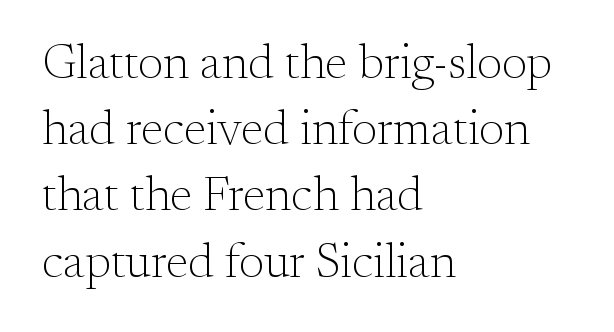
The image shows 48 px light serif type, upright; set left-aligned, normal line spacing (1.38x), normal letter spacing, not underlined; medium stroke contrast and a small x-height.
